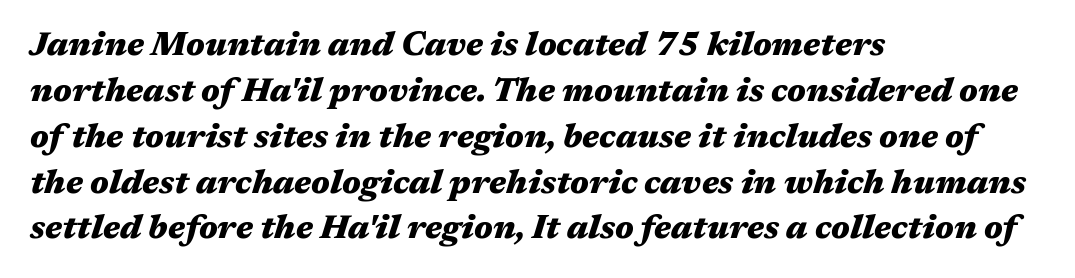
{"italic": "yes", "lean": "right", "slant_degrees": 17, "bold": "yes", "weight": "heavy", "width": "wide", "stroke_contrast": "medium", "x_height": "medium", "monospaced": "no", "underline": "no", "align": "left", "line_spacing": "normal", "line_spacing_ratio": 1.39, "letter_spacing": "normal", "letter_spacing_em": 0.0, "glyph_px": 33}
